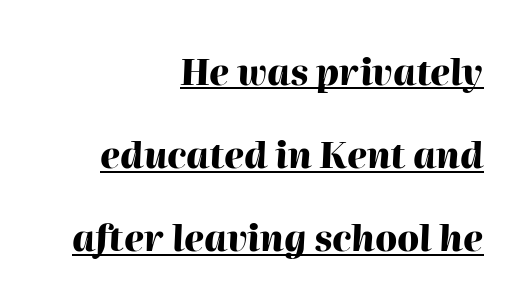
Q: Is the text bold? A: Yes.
Q: Is the text italic (slanted)? A: Yes, it leans right by about 2 degrees.
Q: Is the text underlined? A: Yes.
Q: How is the paragraph aligned? A: Right-aligned.
Q: Is the spacing between letters normal or unusually wide? A: Normal.
Q: Is the spacing between lines tight, normal or loose? A: Loose.
Q: Width (condensed, normal, or wide)? A: Normal.
Q: Stroke contrast? A: High.
Q: x-height? A: Medium.
Q: Monospaced? A: No.
